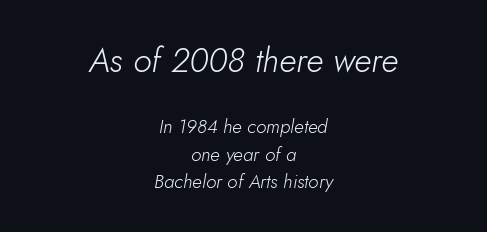
Spacing verdict: proportional, widths tailored to each character. The typesetter chose a symmetrical, centered arrangement here. Between one letter and the next there's only the usual sliver of space. Lines of text with bare space underneath. Large over small — that's the arrangement of the two blocks here.
